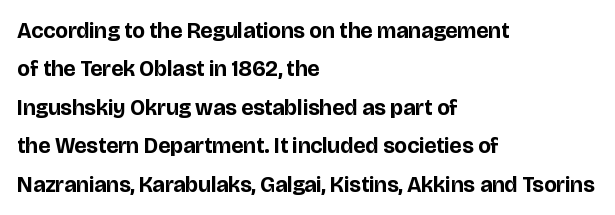
{"italic": "no", "bold": "yes", "underline": "no", "align": "left", "line_spacing_ratio": 1.75, "letter_spacing": "normal", "letter_spacing_em": 0.0, "glyph_px": 22}
